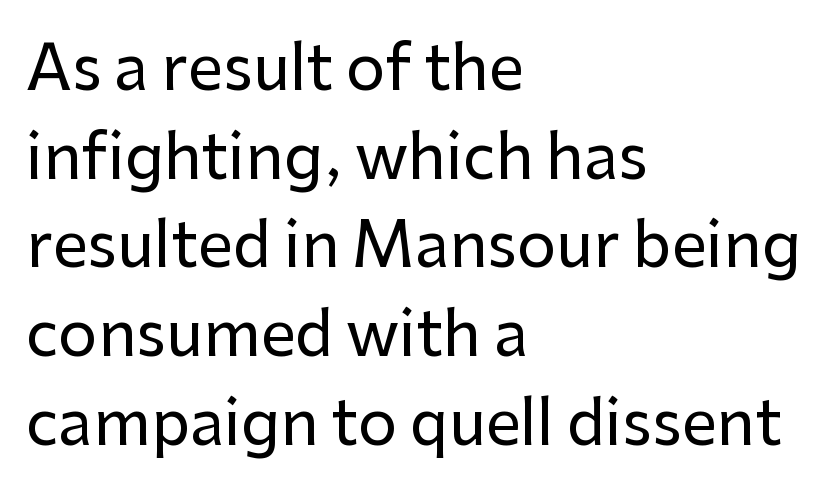
Spacing between characters is what you'd get straight out of the box. The letters stand upright; this is a roman face. The space between consecutive lines is moderate. Does the copy run flush right? No — it runs flush left. You could not count columns in this text — the font is proportionally spaced. What kind of face is this? One without serifs — a sans.
